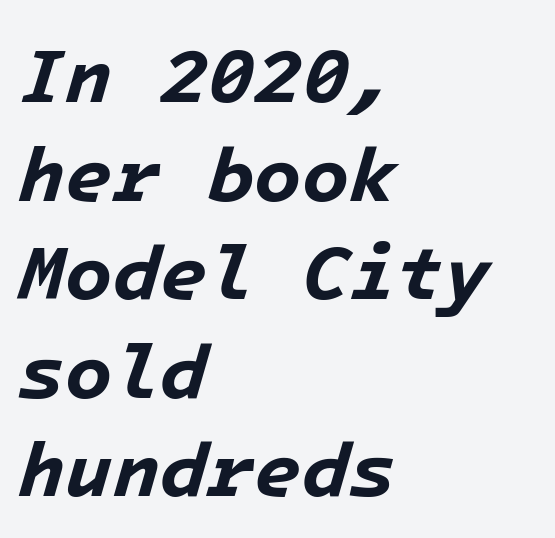
{"italic": "yes", "lean": "right", "slant_degrees": 16, "bold": "yes", "weight": "bold", "width": "normal", "stroke_contrast": "low", "x_height": "medium", "underline": "no", "align": "left", "line_spacing": "normal", "line_spacing_ratio": 1.28, "letter_spacing": "normal", "letter_spacing_em": 0.0, "glyph_px": 77}
